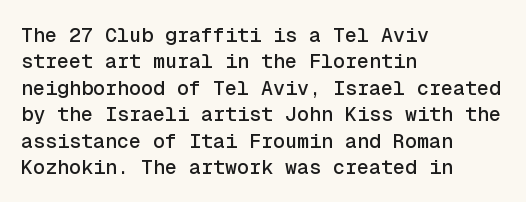
Default kerning and tracking; the words read as compact shapes. Evenly set lines give the paragraph a standard silhouette. In CSS terms this would be text-align: left. A bare baseline throughout the passage. Every character sits straight up, as roman type does.
